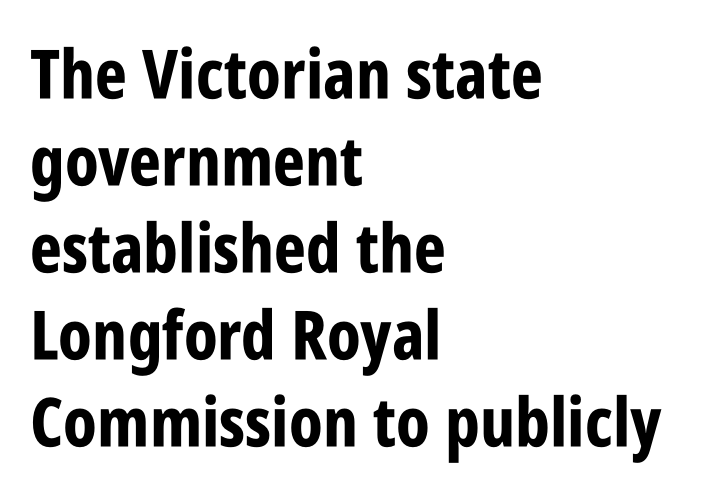
The image shows 68 px bold, condensed sans-serif type, upright; set left-aligned, normal line spacing (1.28x), normal letter spacing, not underlined; low stroke contrast and a large x-height.
